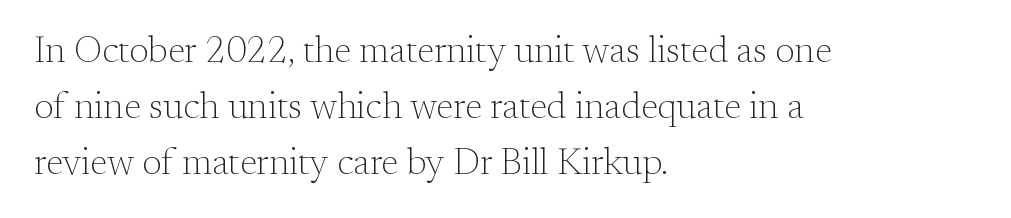
The image shows 37 px light serif type, upright; set left-aligned, normal line spacing (1.51x), normal letter spacing, not underlined; medium stroke contrast and a small x-height.
